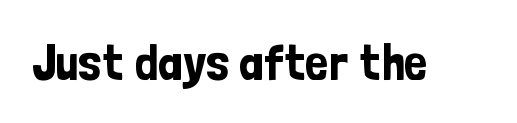
{"serif": "no", "italic": "no", "width": "condensed", "stroke_contrast": "low", "x_height": "medium", "monospaced": "no", "underline": "no", "letter_spacing": "normal", "letter_spacing_em": 0.0, "glyph_px": 51}
